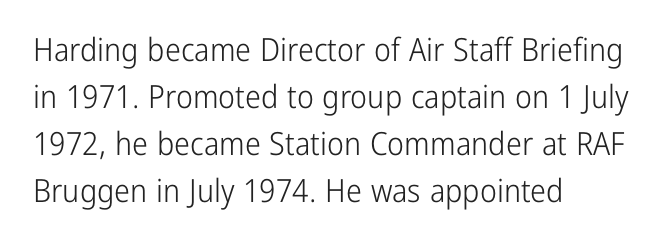
{"serif": "no", "italic": "no", "bold": "no", "weight": "light", "width": "condensed", "stroke_contrast": "low", "x_height": "medium", "monospaced": "no", "underline": "no", "align": "left", "line_spacing": "normal", "line_spacing_ratio": 1.47, "letter_spacing": "normal", "letter_spacing_em": 0.0, "glyph_px": 32}
